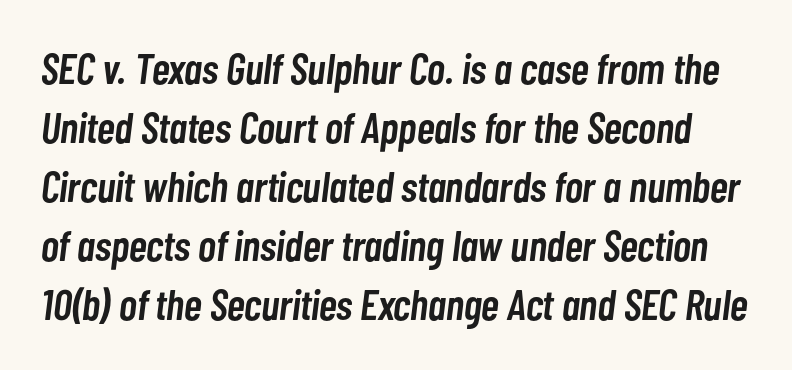
Q: Is the text bold? A: Semi-bold.
Q: Is the text italic (slanted)? A: Yes, it leans right by about 7 degrees.
Q: Is the text underlined? A: No.
Q: Is the spacing between letters normal or unusually wide? A: Normal.
Q: Is the spacing between lines tight, normal or loose? A: Normal.
Q: Width (condensed, normal, or wide)? A: Condensed.
Q: Stroke contrast? A: Low.
Q: x-height? A: Medium.
Q: Monospaced? A: No.
